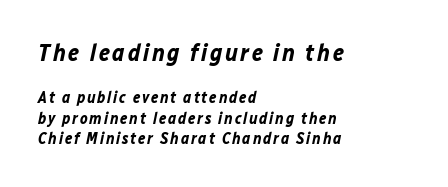
Has an underline been added? It has not. Quick note: italic. Compare the two chunks: the upper has the greater cap height. The passage shown is emphatically bold. The ragged edge is on the right, which tells us the setting is flush left.
